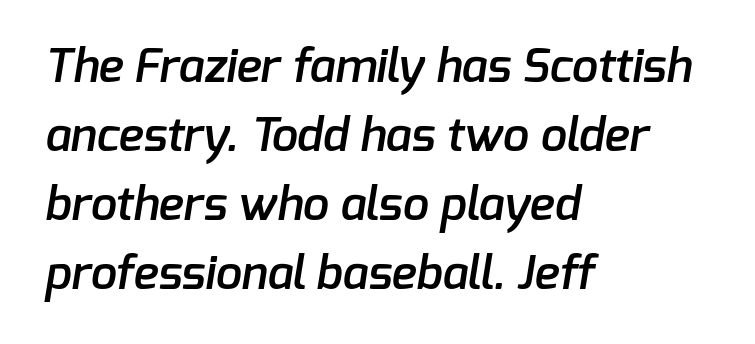
Q: Is the text bold? A: Semi-bold.
Q: Is the typeface a serif or a sans-serif typeface? A: Sans-serif.
Q: Is the text underlined? A: No.
Q: How is the paragraph aligned? A: Left-aligned.
Q: Is the spacing between letters normal or unusually wide? A: Normal.
Q: Is the spacing between lines tight, normal or loose? A: Normal.
Q: Width (condensed, normal, or wide)? A: Normal.
Q: Stroke contrast? A: Low.
Q: x-height? A: Medium.
Q: Monospaced? A: No.
